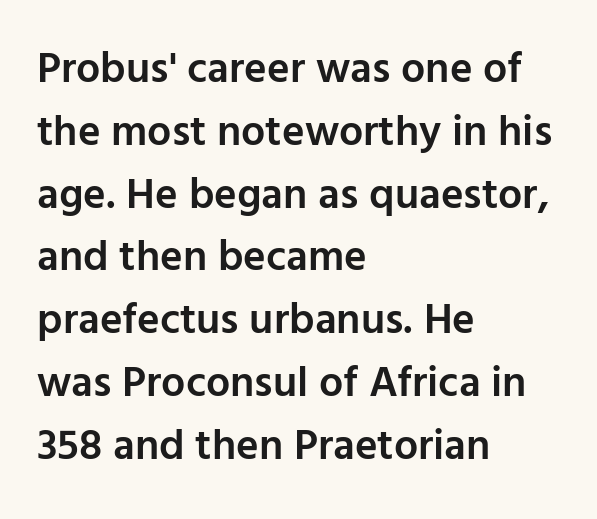
The image shows 43 px semibold sans-serif type, upright; set left-aligned, normal line spacing (1.46x), normal letter spacing, not underlined; low stroke contrast and a medium x-height.
